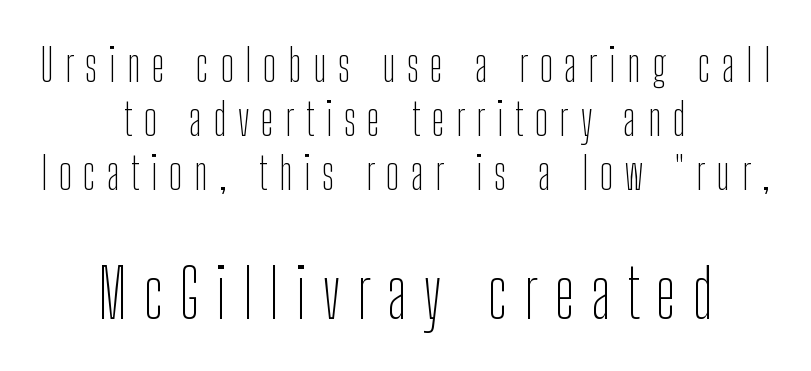
Q: Is the text bold? A: No.
Q: Is the text italic (slanted)? A: No, it is upright.
Q: Is the typeface a serif or a sans-serif typeface? A: Sans-serif.
Q: Is the text underlined? A: No.
Q: How is the paragraph aligned? A: Centered.
Q: Is the spacing between letters normal or unusually wide? A: Unusually wide.
Q: Which block of text is set in a larger size, the first (top) or the second (bottom)? A: The second (bottom) one.
Q: Width (condensed, normal, or wide)? A: Condensed.
Q: Stroke contrast? A: Low.
Q: x-height? A: Medium.
Q: Monospaced? A: No.
